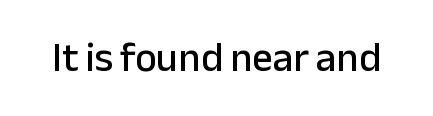
The image shows 41 px sans-serif type, upright; set normal letter spacing, not underlined; low stroke contrast and a medium x-height.
